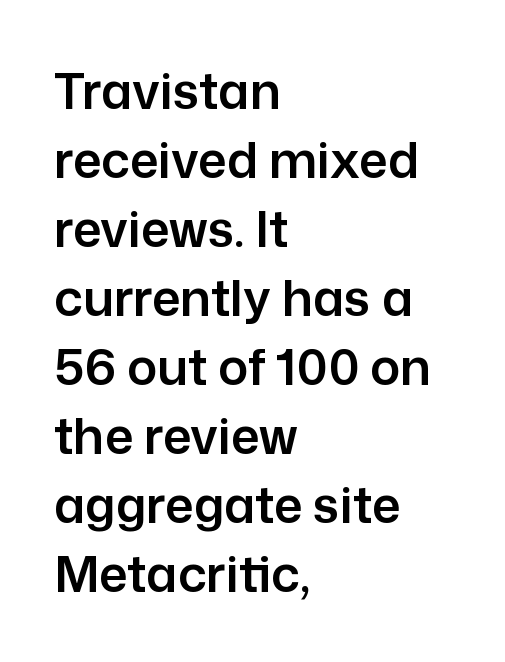
The image shows 50 px sans-serif type, upright; set left-aligned, normal line spacing (1.38x), normal letter spacing, not underlined; low stroke contrast and a medium x-height.
